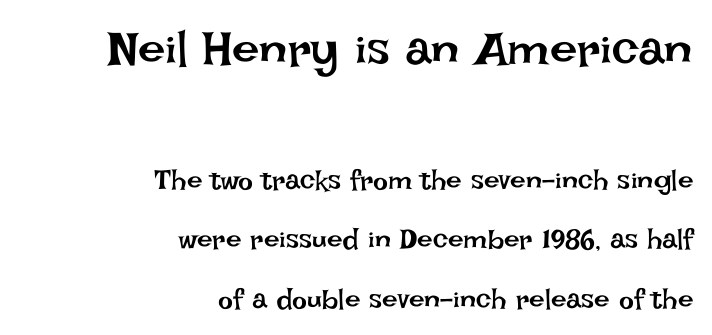
The image shows 49 px regular-weight type, upright; set right-aligned, loose line spacing (2.13x), normal letter spacing, not underlined; the first (top) block is 1.75x larger; low stroke contrast and a large x-height.
